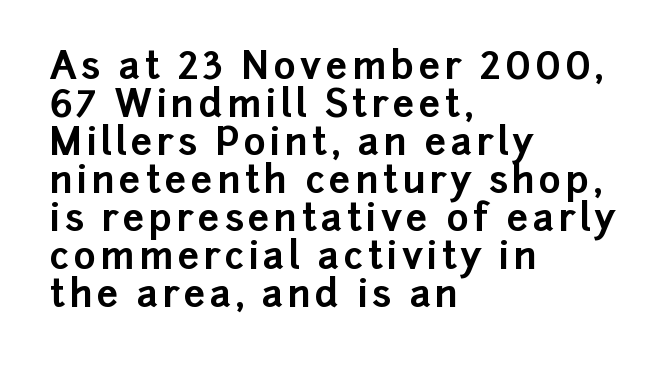
The image shows 38 px bold sans-serif type, upright; set left-aligned, tight line spacing (1.0x), not underlined; low stroke contrast and a medium x-height.
